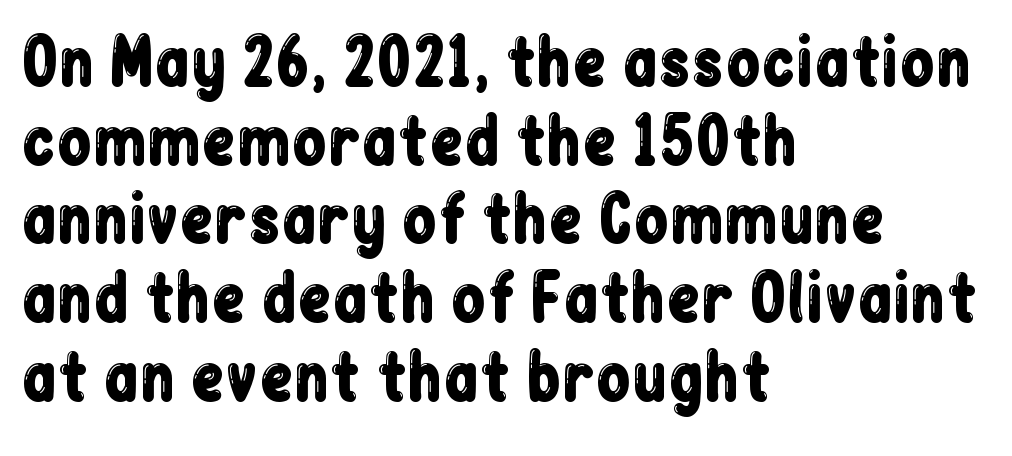
{"serif": "no", "italic": "no", "width": "condensed", "stroke_contrast": "low", "x_height": "medium", "monospaced": "no", "underline": "no", "align": "left", "line_spacing": "normal", "line_spacing_ratio": 1.25, "letter_spacing": "normal", "letter_spacing_em": 0.0, "glyph_px": 63}
